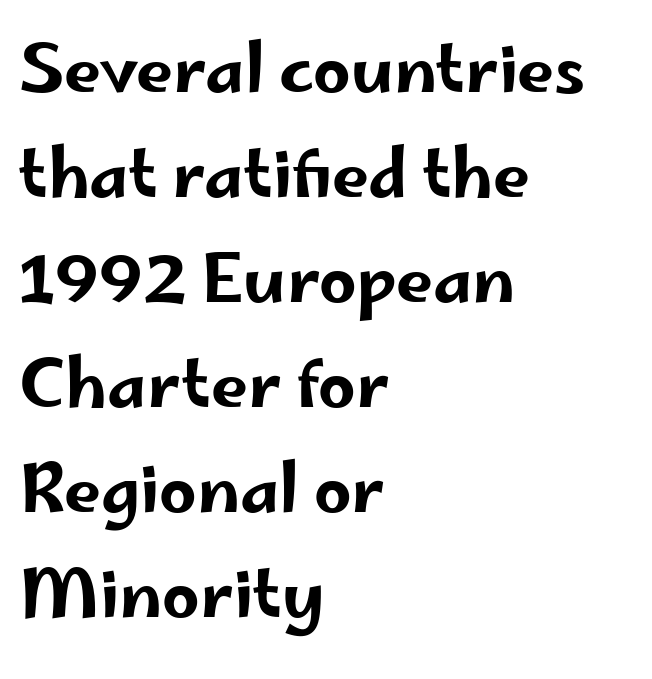
Q: Is the text italic (slanted)? A: No, it is upright.
Q: Is the typeface a serif or a sans-serif typeface? A: Sans-serif.
Q: Is the text underlined? A: No.
Q: How is the paragraph aligned? A: Left-aligned.
Q: Is the spacing between letters normal or unusually wide? A: Normal.
Q: Is the spacing between lines tight, normal or loose? A: Normal.
Q: Width (condensed, normal, or wide)? A: Wide.
Q: Stroke contrast? A: Low.
Q: x-height? A: Small.
Q: Monospaced? A: No.
